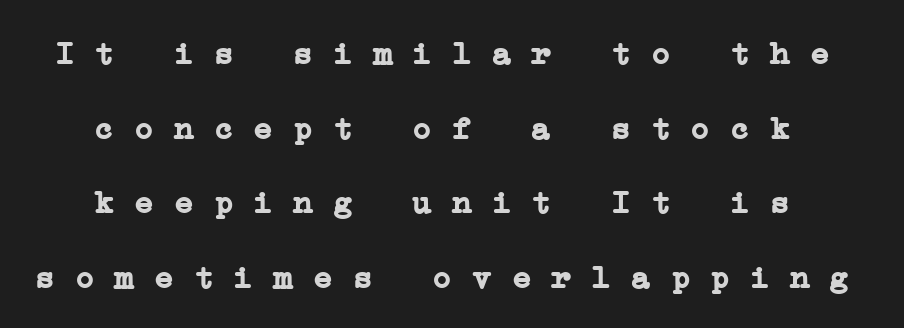
The image shows 33 px semibold, wide serif type, monospaced; set loose line spacing (2.26x), normal letter spacing, not underlined; low stroke contrast and a medium x-height.
